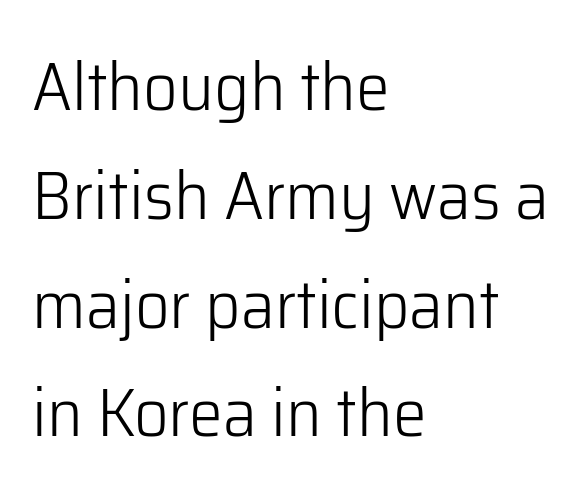
The image shows 68 px light sans-serif type, upright; set left-aligned, normal line spacing (1.6x), normal letter spacing, not underlined; low stroke contrast and a medium x-height.
